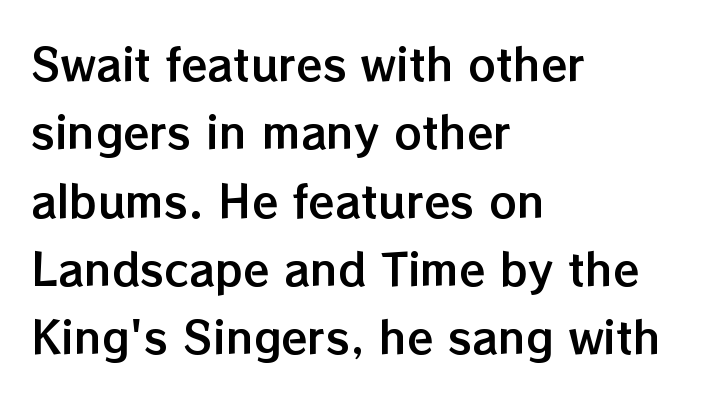
{"italic": "no", "width": "normal", "stroke_contrast": "low", "x_height": "medium", "monospaced": "no", "underline": "no", "align": "left", "line_spacing": "normal", "line_spacing_ratio": 1.59, "letter_spacing": "normal", "letter_spacing_em": 0.0, "glyph_px": 43}
